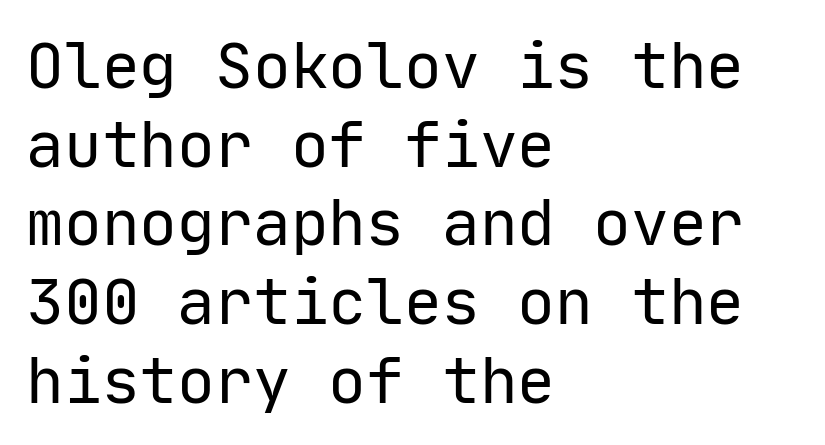
{"serif": "no", "italic": "no", "bold": "no", "weight": "regular", "width": "normal", "stroke_contrast": "low", "x_height": "medium", "monospaced": "yes", "underline": "no", "align": "left", "line_spacing": "normal", "line_spacing_ratio": 1.25, "letter_spacing": "normal", "letter_spacing_em": 0.0, "glyph_px": 63}
